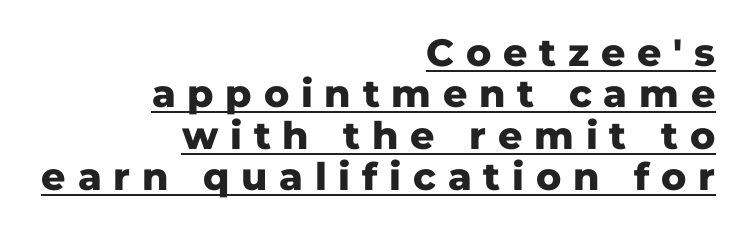
The image shows 38 px heavy sans-serif type, upright; set right-aligned, tight line spacing (1.09x), unusually wide letter spacing (+0.31 em), underlined; low stroke contrast and a medium x-height.
